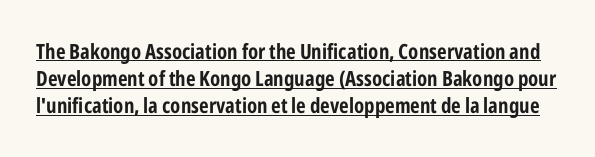
The image shows 21 px bold type, upright; set normal line spacing (1.29x), normal letter spacing, underlined.
